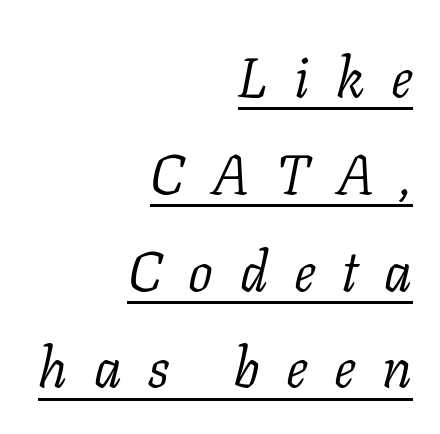
The letters advance in unequal steps, a hallmark of proportional type. This is oblique type, the kind used for emphasis or titles. A baseline rule has been typeset under these characters. The weight tops out at a normal text grade. Are there feet on the stems? There are — it's a serif.
